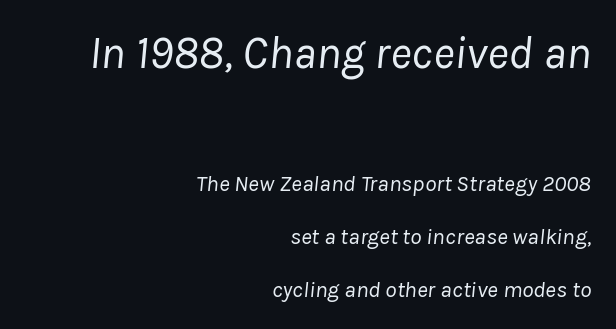
{"italic": "yes", "lean": "right", "slant_degrees": 8, "bold": "no", "weight": "regular", "width": "normal", "stroke_contrast": "low", "x_height": "medium", "monospaced": "no", "underline": "no", "align": "right", "line_spacing": "loose", "line_spacing_ratio": 2.32, "letter_spacing": "normal", "letter_spacing_em": 0.0, "larger_block": "first", "size_ratio": 2.0, "glyph_px": 46}
